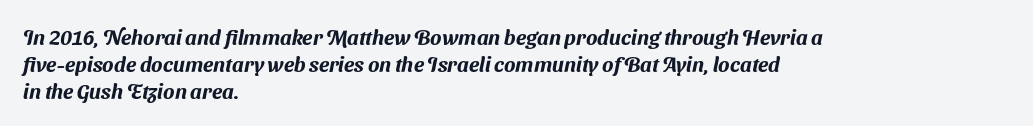
The image shows 21 px text type; set left-aligned, normal line spacing (1.28x), normal letter spacing, not underlined.
